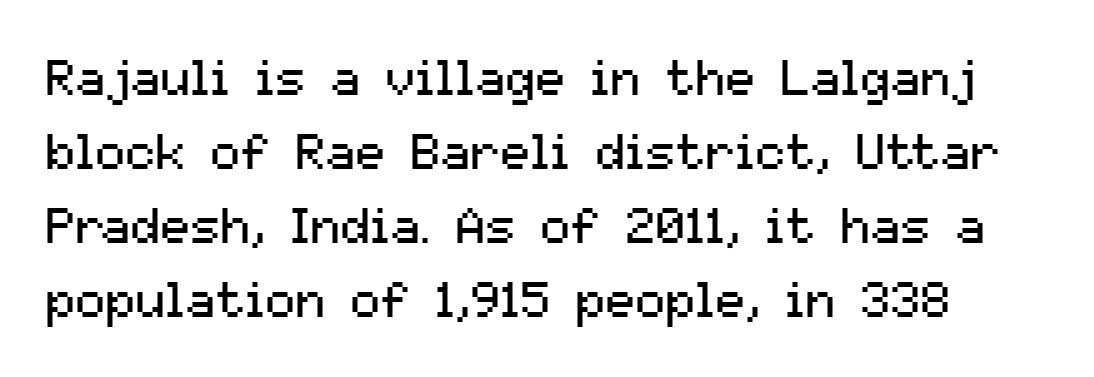
Q: Is the text bold? A: No.
Q: Is the text italic (slanted)? A: No, it is upright.
Q: Is the typeface a serif or a sans-serif typeface? A: Sans-serif.
Q: Is the text underlined? A: No.
Q: Is the spacing between letters normal or unusually wide? A: Normal.
Q: Is the spacing between lines tight, normal or loose? A: Normal.
Q: Width (condensed, normal, or wide)? A: Normal.
Q: Stroke contrast? A: Medium.
Q: x-height? A: Medium.
Q: Monospaced? A: No.
